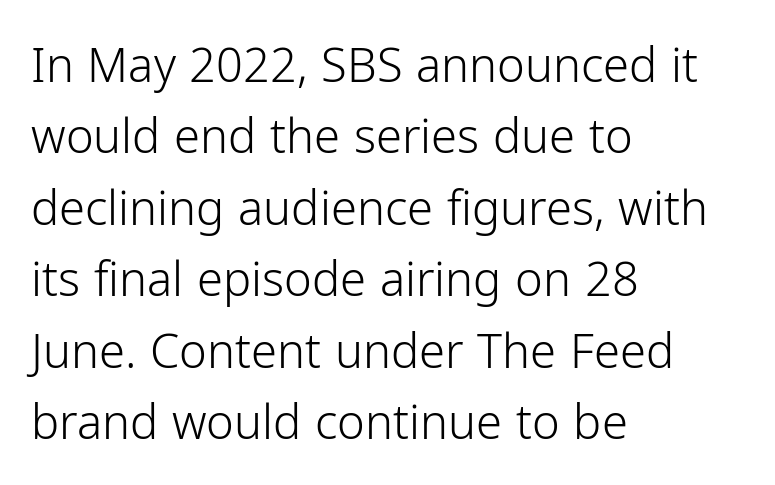
Q: Is the text bold? A: No.
Q: Is the text italic (slanted)? A: No, it is upright.
Q: Is the typeface a serif or a sans-serif typeface? A: Sans-serif.
Q: Is the text underlined? A: No.
Q: How is the paragraph aligned? A: Left-aligned.
Q: Is the spacing between letters normal or unusually wide? A: Normal.
Q: Is the spacing between lines tight, normal or loose? A: Normal.
Q: Width (condensed, normal, or wide)? A: Normal.
Q: Stroke contrast? A: Low.
Q: x-height? A: Medium.
Q: Monospaced? A: No.
